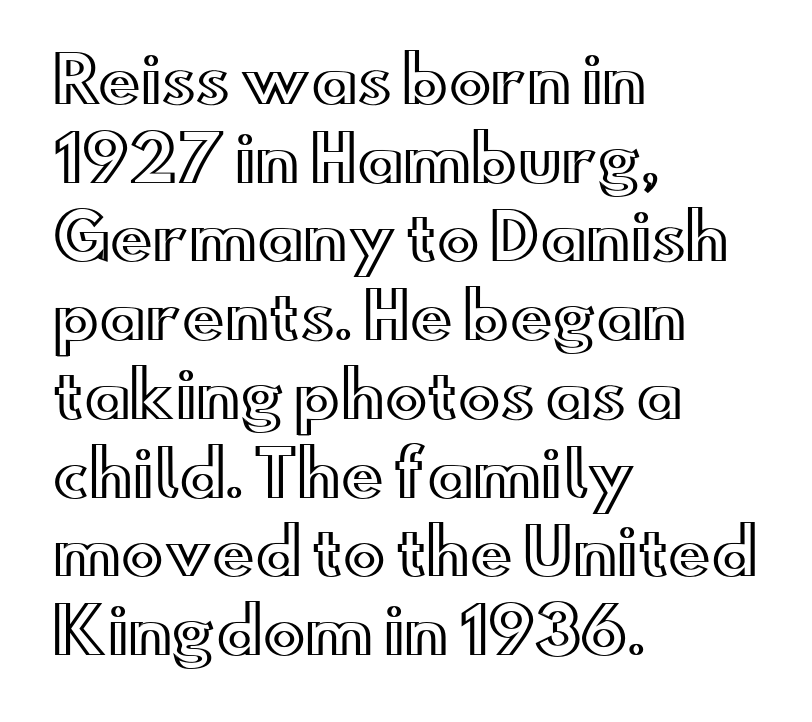
{"italic": "no", "width": "wide", "x_height": "small", "monospaced": "no", "underline": "no", "align": "left", "line_spacing": "normal", "line_spacing_ratio": 1.25, "letter_spacing": "normal", "letter_spacing_em": 0.0, "glyph_px": 63}
